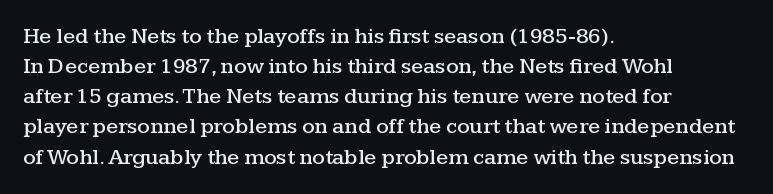
Q: Is the text italic (slanted)? A: No, it is upright.
Q: Is the text underlined? A: No.
Q: How is the paragraph aligned? A: Left-aligned.
Q: Is the spacing between letters normal or unusually wide? A: Normal.
Q: Is the spacing between lines tight, normal or loose? A: Normal.
